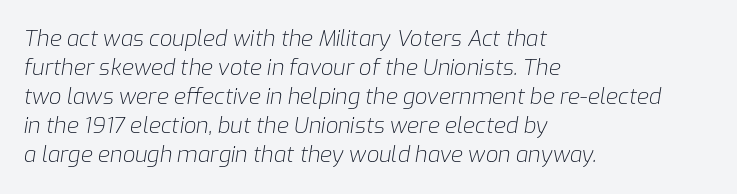
{"italic": "yes", "lean": "right", "slant_degrees": 9, "bold": "no", "underline": "no", "align": "left", "line_spacing": "normal", "line_spacing_ratio": 1.32, "letter_spacing": "normal", "letter_spacing_em": 0.0, "glyph_px": 22}
